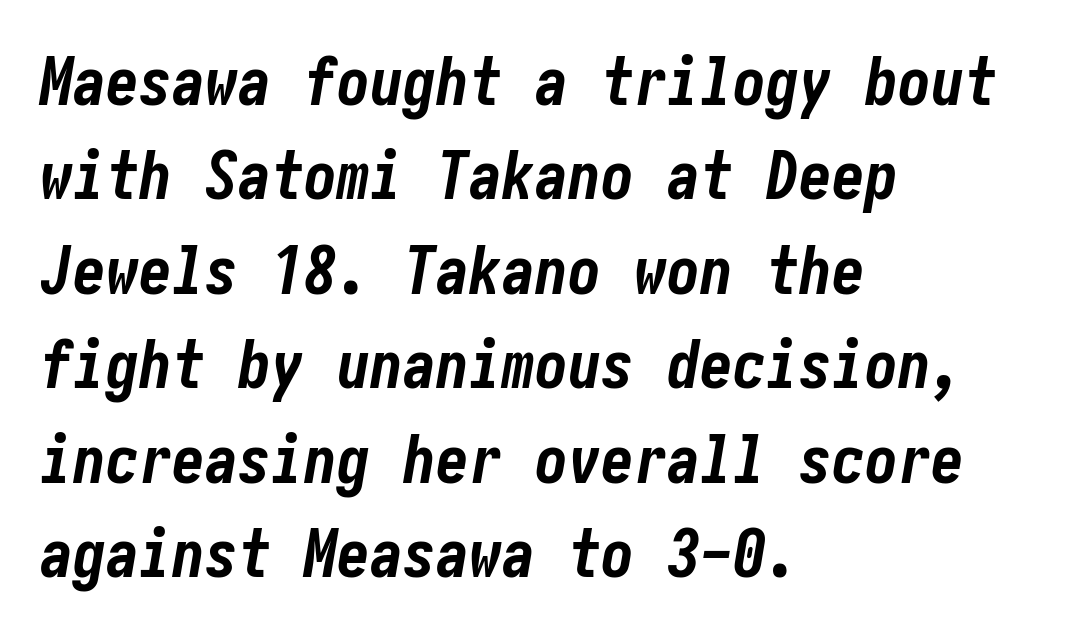
Q: Is the text bold? A: Yes.
Q: Is the text italic (slanted)? A: Yes, it leans right by about 10 degrees.
Q: Is the text underlined? A: No.
Q: How is the paragraph aligned? A: Left-aligned.
Q: Is the spacing between letters normal or unusually wide? A: Normal.
Q: Is the spacing between lines tight, normal or loose? A: Normal.
Q: Width (condensed, normal, or wide)? A: Condensed.
Q: Stroke contrast? A: Low.
Q: x-height? A: Medium.
